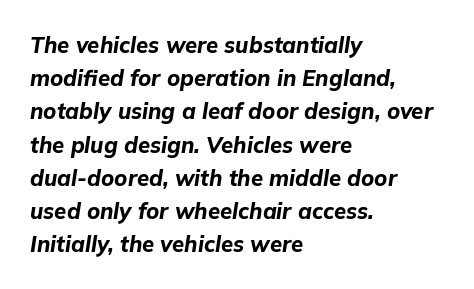
The image shows 22 px bold type, italic (leaning right); set left-aligned, normal line spacing (1.51x), normal letter spacing, not underlined.
